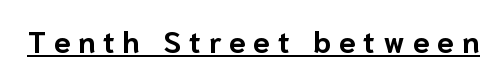
{"serif": "no", "italic": "no", "bold": "yes", "weight": "bold", "width": "normal", "stroke_contrast": "low", "x_height": "medium", "monospaced": "no", "underline": "yes", "letter_spacing": "wide", "letter_spacing_em": 0.26, "glyph_px": 30}
